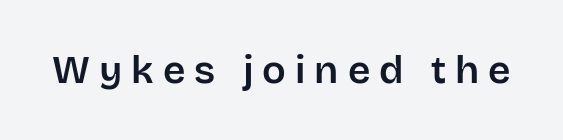
Q: Is the text italic (slanted)? A: No, it is upright.
Q: Is the typeface a serif or a sans-serif typeface? A: Sans-serif.
Q: Is the text underlined? A: No.
Q: Is the spacing between letters normal or unusually wide? A: Unusually wide.
Q: Width (condensed, normal, or wide)? A: Normal.
Q: Stroke contrast? A: Low.
Q: x-height? A: Large.
Q: Monospaced? A: No.
